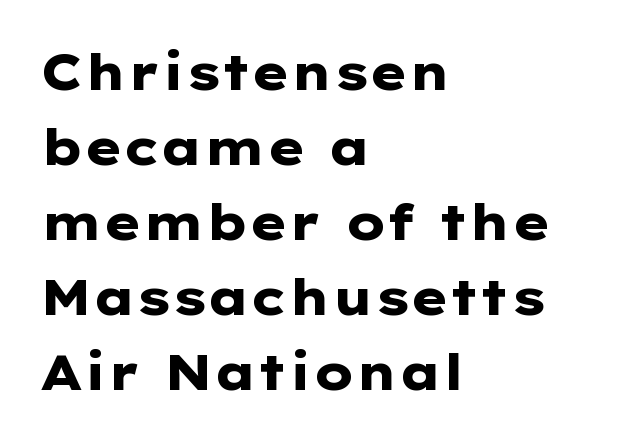
Q: Is the text bold? A: Yes.
Q: Is the text italic (slanted)? A: No, it is upright.
Q: Is the typeface a serif or a sans-serif typeface? A: Sans-serif.
Q: Is the text underlined? A: No.
Q: How is the paragraph aligned? A: Left-aligned.
Q: Is the spacing between letters normal or unusually wide? A: Normal.
Q: Is the spacing between lines tight, normal or loose? A: Normal.
Q: Width (condensed, normal, or wide)? A: Wide.
Q: Stroke contrast? A: Low.
Q: x-height? A: Medium.
Q: Monospaced? A: No.
